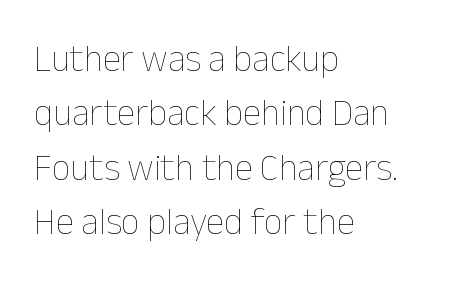
Note the varied advance widths — an 'i' is clearly narrower than an 'm'. Underline: absent. Line spacing here is normal. A typesetter would mark this as roman, not italic. Nobody touched the tracking dial on this one.
